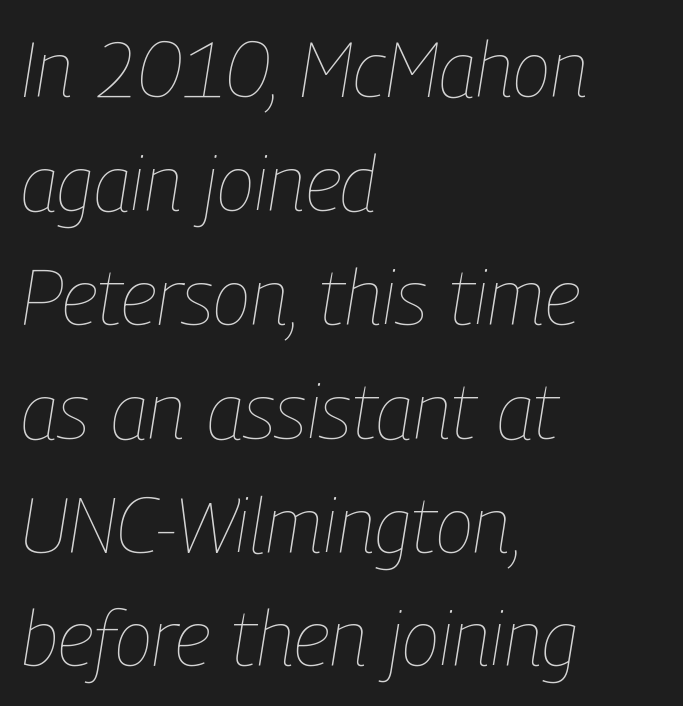
Q: Is the text bold? A: No.
Q: Is the text italic (slanted)? A: Yes, it leans right by about 9 degrees.
Q: Is the text underlined? A: No.
Q: How is the paragraph aligned? A: Left-aligned.
Q: Is the spacing between letters normal or unusually wide? A: Normal.
Q: Is the spacing between lines tight, normal or loose? A: Normal.
Q: Width (condensed, normal, or wide)? A: Condensed.
Q: Stroke contrast? A: Low.
Q: x-height? A: Medium.
Q: Monospaced? A: No.
